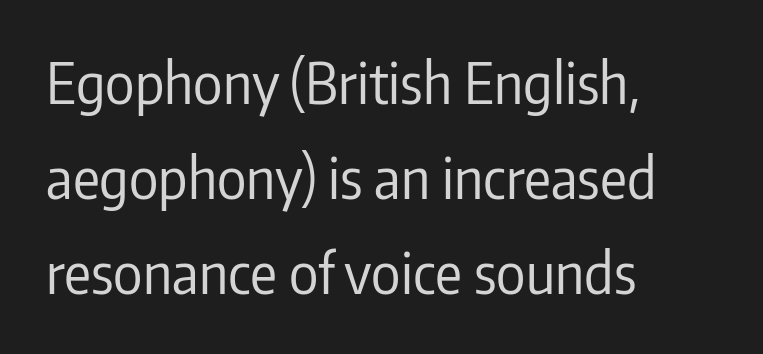
The image shows 56 px regular-weight, condensed sans-serif type, upright; set left-aligned, normal line spacing (1.7x), normal letter spacing, not underlined; low stroke contrast and a medium x-height.
